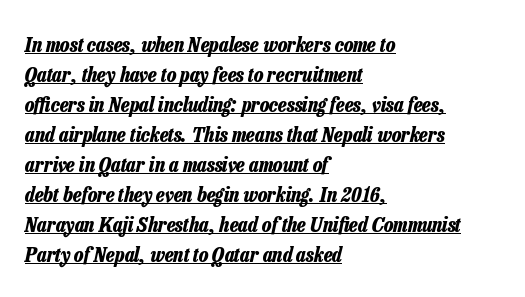
Q: Is the text bold? A: Yes.
Q: Is the text italic (slanted)? A: Yes, it leans right by about 13 degrees.
Q: Is the text underlined? A: Yes.
Q: How is the paragraph aligned? A: Left-aligned.
Q: Is the spacing between letters normal or unusually wide? A: Normal.
Q: Is the spacing between lines tight, normal or loose? A: Normal.
